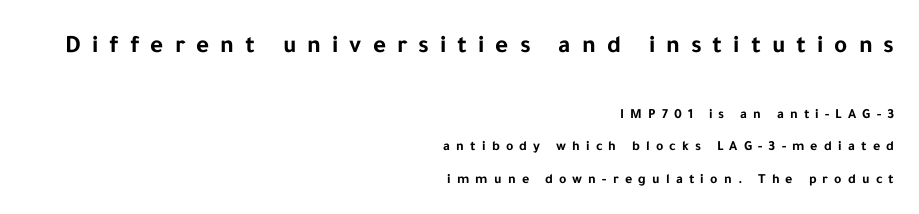
Q: Is the text bold? A: Yes.
Q: Is the text italic (slanted)? A: No, it is upright.
Q: Is the text underlined? A: No.
Q: How is the paragraph aligned? A: Right-aligned.
Q: Is the spacing between letters normal or unusually wide? A: Unusually wide.
Q: Is the spacing between lines tight, normal or loose? A: Loose.
Q: Which block of text is set in a larger size, the first (top) or the second (bottom)? A: The first (top) one.
